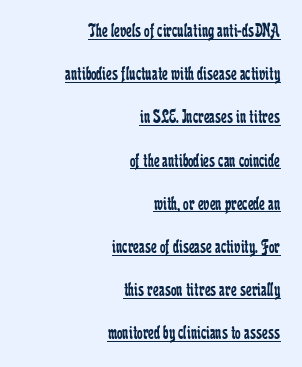
Q: Is the text bold? A: No.
Q: Is the text italic (slanted)? A: No, it is upright.
Q: Is the text underlined? A: Yes.
Q: How is the paragraph aligned? A: Right-aligned.
Q: Is the spacing between letters normal or unusually wide? A: Normal.
Q: Is the spacing between lines tight, normal or loose? A: Loose.
